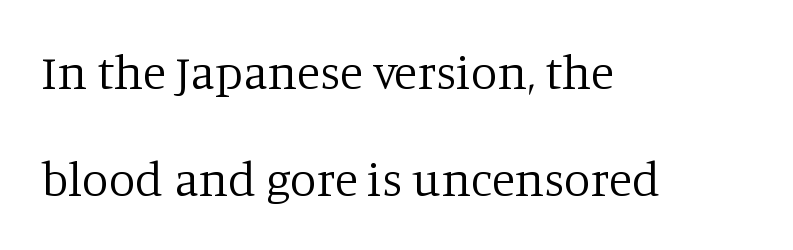
You can tell it's not italic because the verticals are truly vertical. Standard letterfit; no display-style spreading of the glyphs. Is this a heavy cut? Hardly; it is regular or lighter. Does the leading feel generous? Absolutely, it's lavish.
